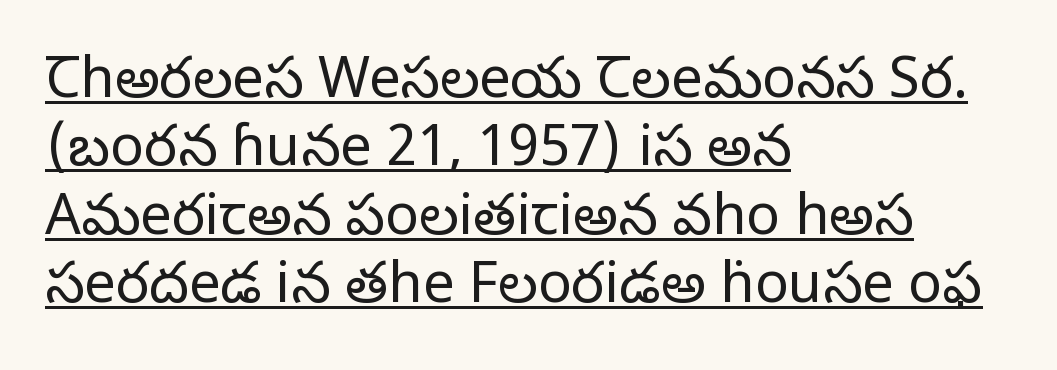
{"serif": "yes", "italic": "no", "bold": "no", "weight": "regular", "width": "normal", "stroke_contrast": "low", "x_height": "large", "monospaced": "no", "underline": "yes", "align": "left", "line_spacing_ratio": 1.22, "letter_spacing": "normal", "letter_spacing_em": 0.0, "glyph_px": 56}
